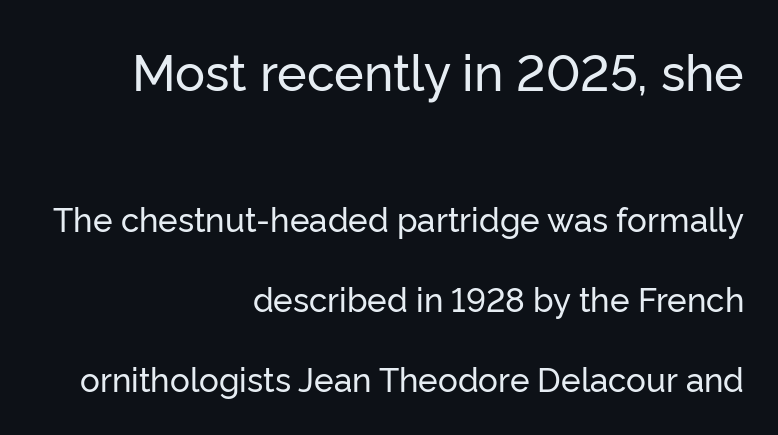
{"serif": "no", "italic": "no", "width": "normal", "stroke_contrast": "low", "x_height": "medium", "monospaced": "no", "underline": "no", "align": "right", "line_spacing": "loose", "line_spacing_ratio": 2.41, "letter_spacing": "normal", "letter_spacing_em": 0.0, "larger_block": "first", "size_ratio": 1.52, "glyph_px": 50}
